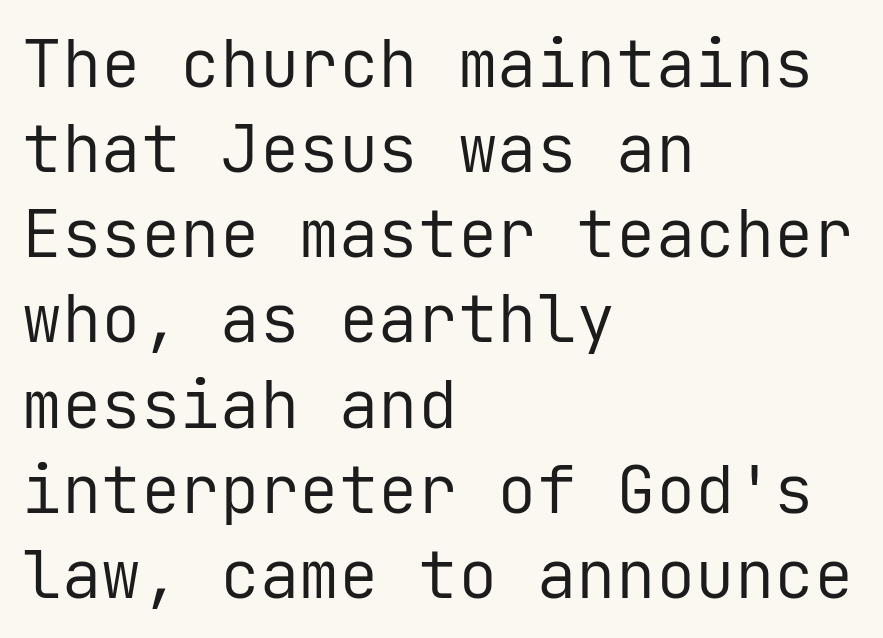
The image shows 66 px regular-weight sans-serif type, upright, monospaced; set left-aligned, normal line spacing (1.29x), normal letter spacing, not underlined; low stroke contrast and a medium x-height.
